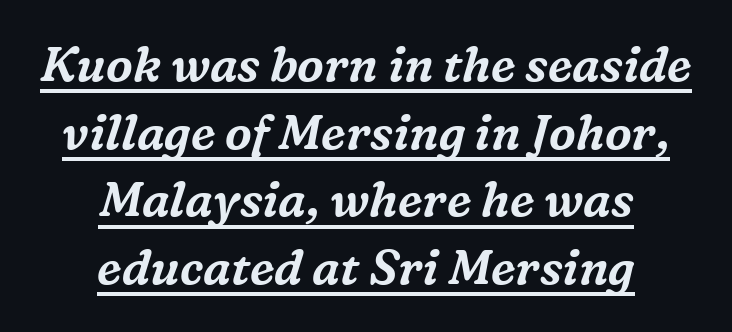
The image shows 48 px serif type, italic (leaning right); set centered, normal line spacing (1.41x), normal letter spacing, underlined; medium stroke contrast and a medium x-height.
